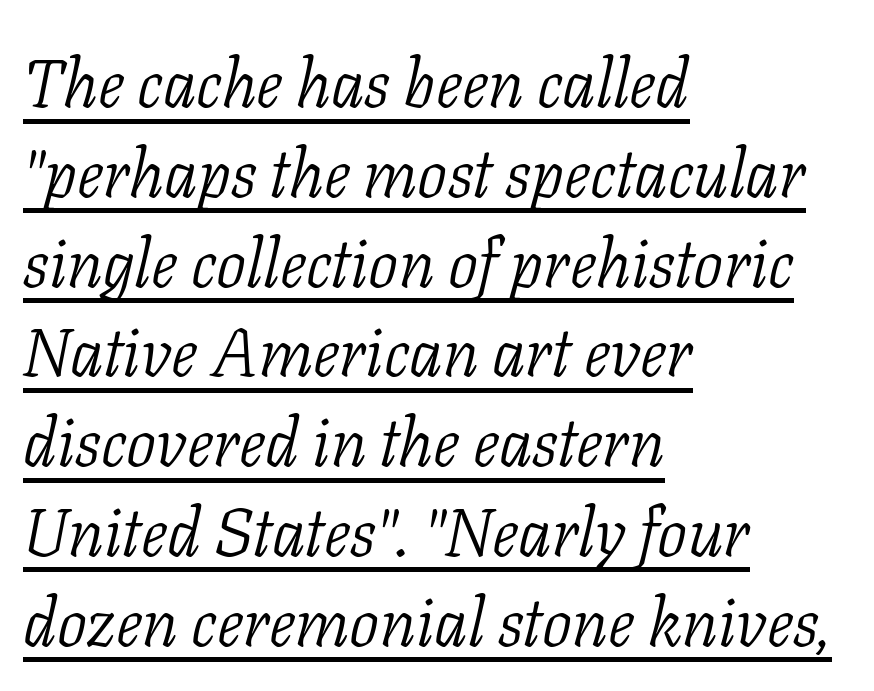
Yep, those are serifs on the letters. Left-aligned paragraph, ragged on the right. You could not count columns in this text — the font is proportionally spaced. Stroke mass is kept to a normal reading level or below. The lines sit at an ordinary, default distance from one another.
